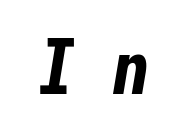
The image shows 75 px bold, condensed type, italic (leaning right), monospaced; set unusually wide letter spacing (+0.5 em), not underlined; low stroke contrast and a medium x-height.
